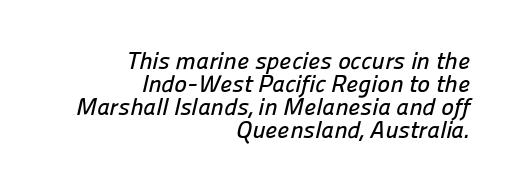
{"underline": "no", "align": "right", "line_spacing": "tight", "line_spacing_ratio": 0.96, "letter_spacing": "normal", "letter_spacing_em": 0.0, "glyph_px": 24}
